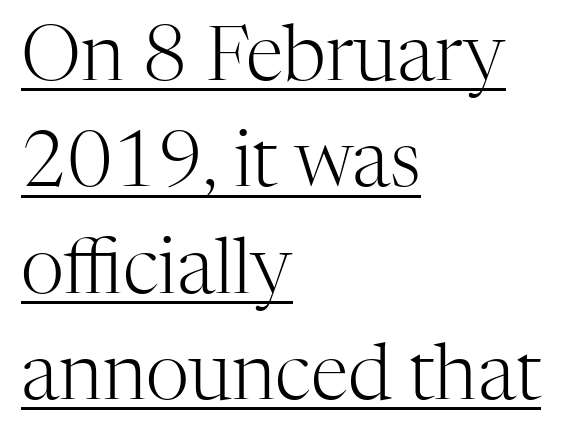
Spacing verdict: proportional, widths tailored to each character. Style check: upright. Characters follow at the spacing the type designer built in. Letterform terminals end in serifs throughout the passage. Casual observation: everything's shoved over to the left. In designer terms, the underline attribute is active on this setting.
